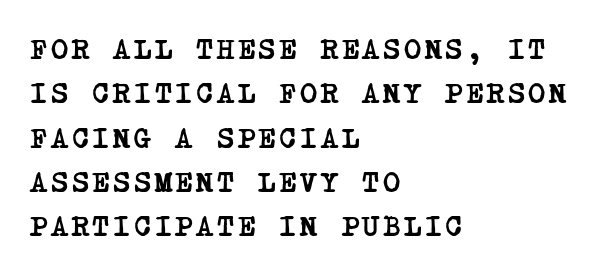
Q: Is the text bold? A: Yes.
Q: Is the typeface a serif or a sans-serif typeface? A: Serif.
Q: Is the text underlined? A: No.
Q: How is the paragraph aligned? A: Left-aligned.
Q: Is the spacing between lines tight, normal or loose? A: Normal.
Q: Width (condensed, normal, or wide)? A: Condensed.
Q: Stroke contrast? A: Low.
Q: x-height? A: Large.
